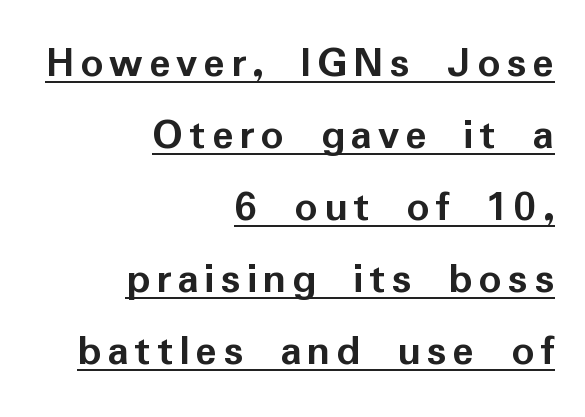
The image shows 45 px semibold sans-serif type, upright; set right-aligned, normal line spacing (1.6x), underlined; low stroke contrast and a medium x-height.
